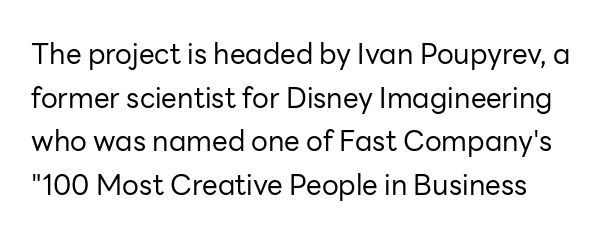
Q: Is the text bold? A: No.
Q: Is the text italic (slanted)? A: No, it is upright.
Q: Is the typeface a serif or a sans-serif typeface? A: Sans-serif.
Q: Is the text underlined? A: No.
Q: Is the spacing between letters normal or unusually wide? A: Normal.
Q: Is the spacing between lines tight, normal or loose? A: Normal.
Q: Width (condensed, normal, or wide)? A: Normal.
Q: Stroke contrast? A: Low.
Q: x-height? A: Medium.
Q: Monospaced? A: No.
